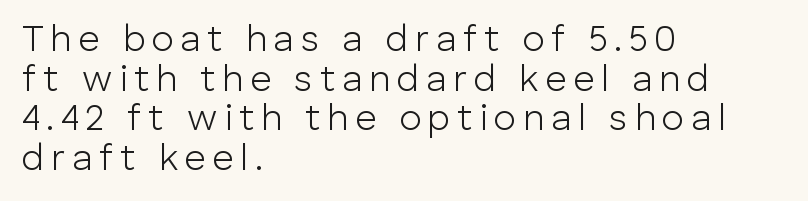
Q: Is the text bold? A: No.
Q: Is the text italic (slanted)? A: No, it is upright.
Q: Is the typeface a serif or a sans-serif typeface? A: Sans-serif.
Q: Is the text underlined? A: No.
Q: How is the paragraph aligned? A: Left-aligned.
Q: Is the spacing between lines tight, normal or loose? A: Tight.
Q: Width (condensed, normal, or wide)? A: Normal.
Q: Stroke contrast? A: Low.
Q: x-height? A: Medium.
Q: Monospaced? A: No.
